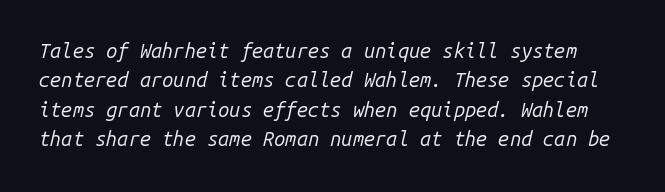
The lines sit at an ordinary, default distance from one another. Nothing unusual about the tracking: characters are spaced as the font intends. The whole block is typeset with a tilt. Ink coverage per letter is moderate at most. Honestly, there is no underline to notice here at all.
